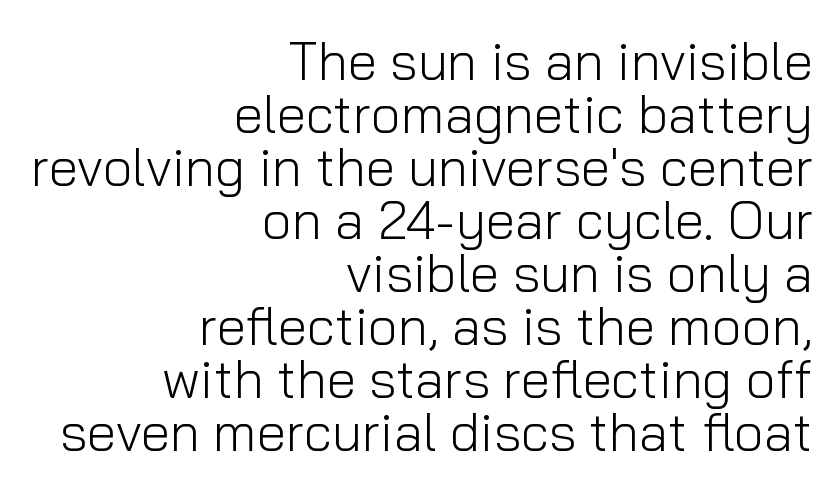
The image shows 53 px light sans-serif type, upright; set right-aligned, tight line spacing (1.0x), normal letter spacing, not underlined; low stroke contrast and a medium x-height.
